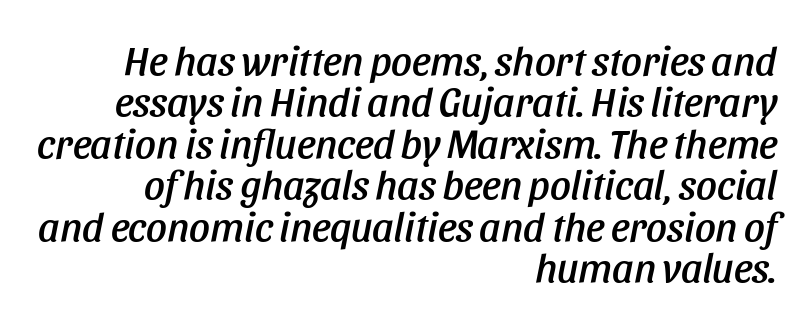
A typesetter would call this proportional, since set widths differ per character. Compared with typical body copy, the letter spacing here is the same. Posture: slanted. Each row of text sits above clean, open space. Does the copy run flush right? Yes — the right margin is perfectly even.
